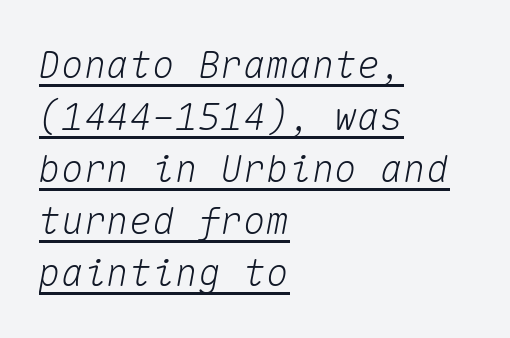
The image shows 38 px text type, italic (leaning right), monospaced; set left-aligned, normal line spacing (1.37x), normal letter spacing, underlined; medium stroke contrast and a medium x-height.
